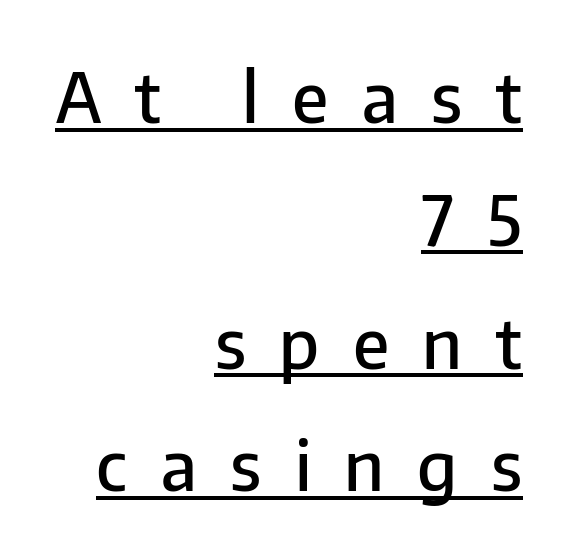
The image shows 69 px semibold sans-serif type, upright; set right-aligned, line spacing 1.78x, unusually wide letter spacing (+0.48 em), underlined; low stroke contrast and a medium x-height.
